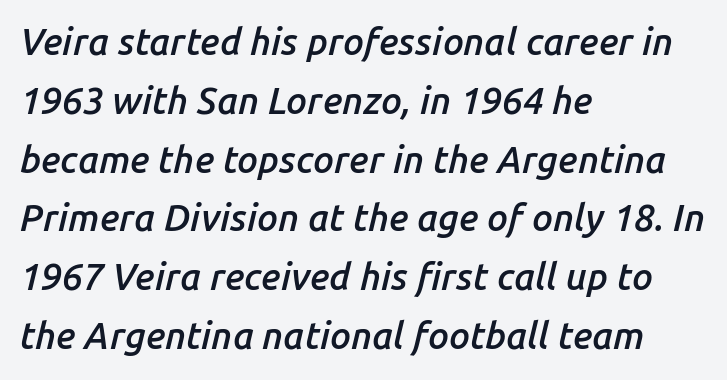
{"italic": "yes", "lean": "right", "slant_degrees": 14, "bold": "semi", "weight": "semibold", "width": "normal", "stroke_contrast": "low", "x_height": "medium", "monospaced": "no", "underline": "no", "align": "left", "line_spacing": "normal", "line_spacing_ratio": 1.59, "letter_spacing": "normal", "letter_spacing_em": 0.0, "glyph_px": 37}
